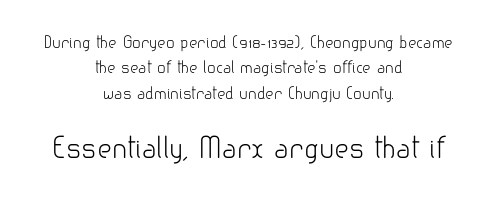
Q: Is the text bold? A: No.
Q: Is the text italic (slanted)? A: No, it is upright.
Q: Is the typeface a serif or a sans-serif typeface? A: Sans-serif.
Q: Is the text underlined? A: No.
Q: How is the paragraph aligned? A: Centered.
Q: Is the spacing between letters normal or unusually wide? A: Normal.
Q: Is the spacing between lines tight, normal or loose? A: Normal.
Q: Which block of text is set in a larger size, the first (top) or the second (bottom)? A: The second (bottom) one.
Q: Width (condensed, normal, or wide)? A: Normal.
Q: Stroke contrast? A: Low.
Q: x-height? A: Small.
Q: Monospaced? A: No.
